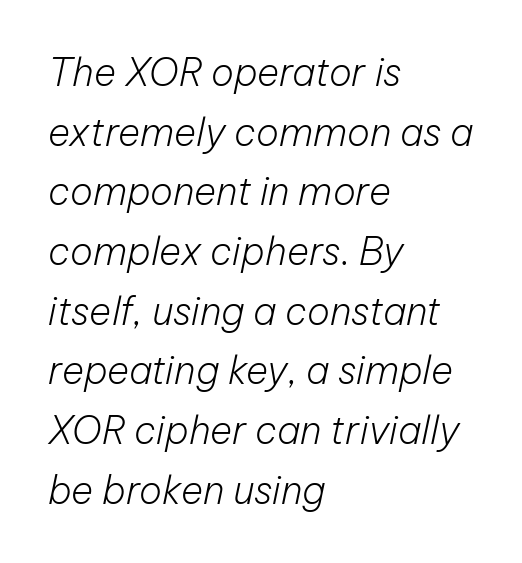
The image shows 38 px light type, italic (leaning right); set left-aligned, normal line spacing (1.57x), normal letter spacing, not underlined; low stroke contrast and a medium x-height.
